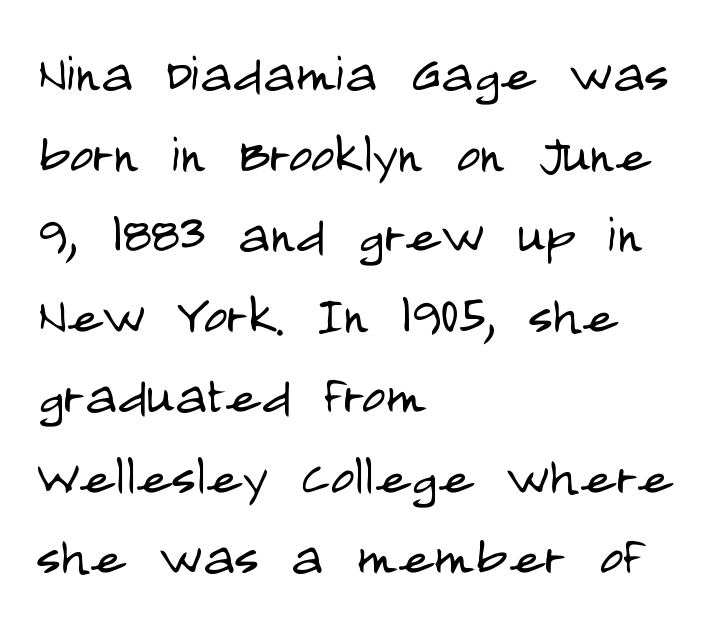
The image shows 66 px light, condensed sans-serif type, upright; set left-aligned, line spacing 1.22x, normal letter spacing, not underlined; low stroke contrast and a large x-height.
